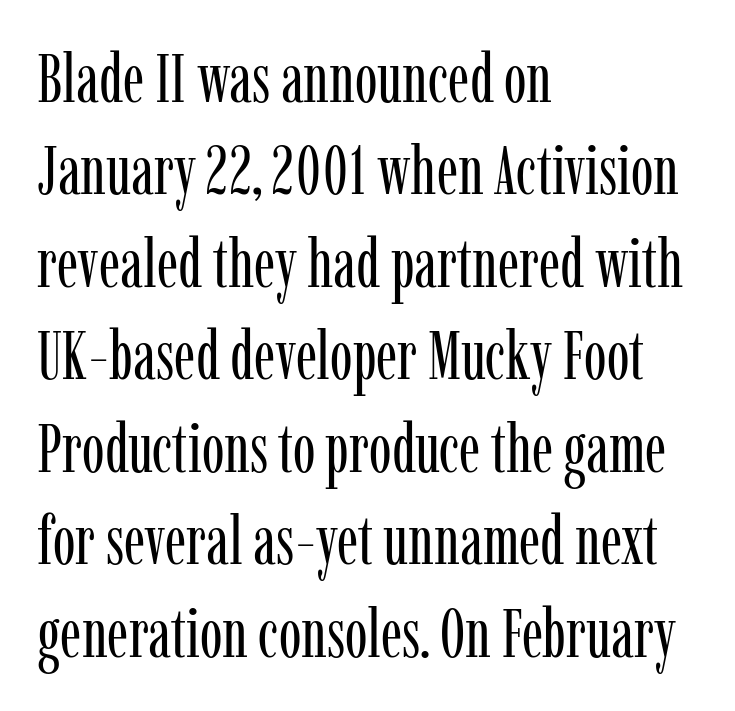
The image shows 68 px regular-weight, condensed serif type, upright; set left-aligned, normal line spacing (1.36x), normal letter spacing, not underlined; low stroke contrast and a medium x-height.
